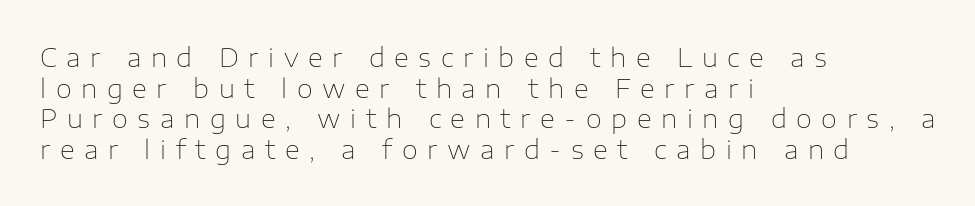
Q: Is the text bold? A: No.
Q: Is the text italic (slanted)? A: No, it is upright.
Q: Is the text underlined? A: No.
Q: How is the paragraph aligned? A: Left-aligned.
Q: Is the spacing between letters normal or unusually wide? A: Unusually wide.
